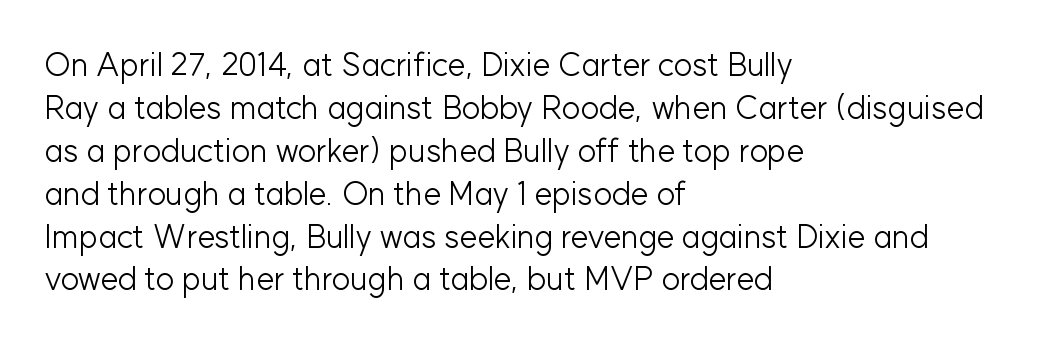
{"serif": "no", "italic": "no", "bold": "no", "weight": "light", "width": "normal", "stroke_contrast": "low", "x_height": "medium", "monospaced": "no", "underline": "no", "align": "left", "line_spacing": "normal", "line_spacing_ratio": 1.34, "letter_spacing": "normal", "letter_spacing_em": 0.0, "glyph_px": 32}
